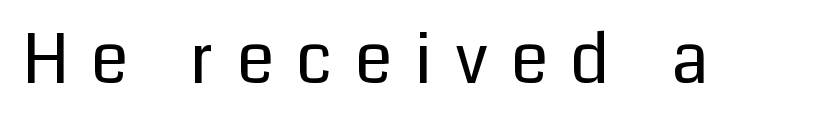
{"serif": "no", "italic": "no", "bold": "no", "weight": "regular", "width": "normal", "stroke_contrast": "low", "x_height": "medium", "monospaced": "no", "underline": "no", "letter_spacing": "wide", "letter_spacing_em": 0.33, "glyph_px": 68}
